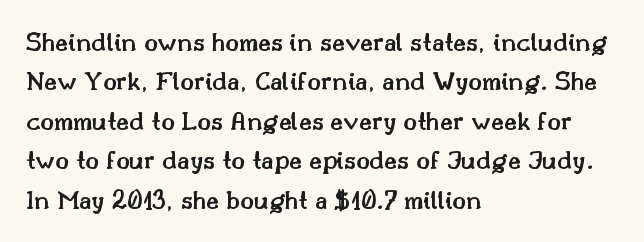
Q: Is the text bold? A: Semi-bold.
Q: Is the text italic (slanted)? A: No, it is upright.
Q: Is the typeface a serif or a sans-serif typeface? A: Serif.
Q: Is the text underlined? A: No.
Q: How is the paragraph aligned? A: Left-aligned.
Q: Is the spacing between letters normal or unusually wide? A: Normal.
Q: Is the spacing between lines tight, normal or loose? A: Normal.
Q: Width (condensed, normal, or wide)? A: Normal.
Q: Stroke contrast? A: Medium.
Q: x-height? A: Small.
Q: Monospaced? A: No.
